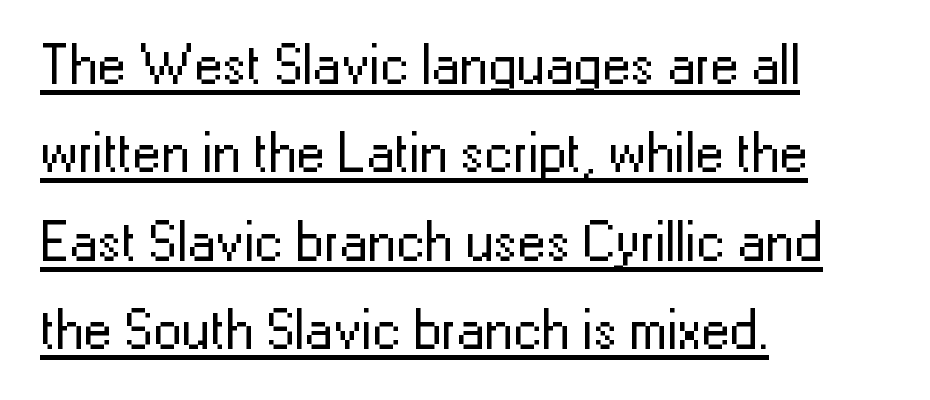
The image shows 57 px regular-weight sans-serif type, upright; set left-aligned, normal line spacing (1.55x), normal letter spacing, underlined; low stroke contrast and a medium x-height.
